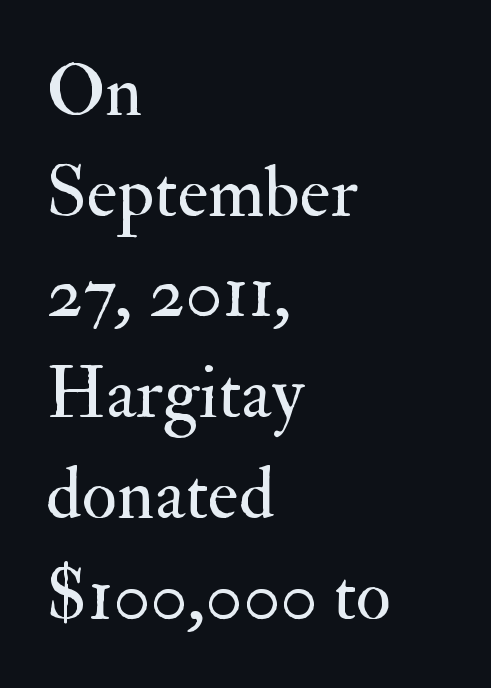
This sample keeps an unexceptional amount of space between lines. The passage shown is not underscored anywhere. Characters follow at the spacing the type designer built in. Spacing verdict: proportional, widths tailored to each character. Is the block centered? No — it sits flush against the left margin. This reads as an unemphasized weight, regular at the heaviest.
